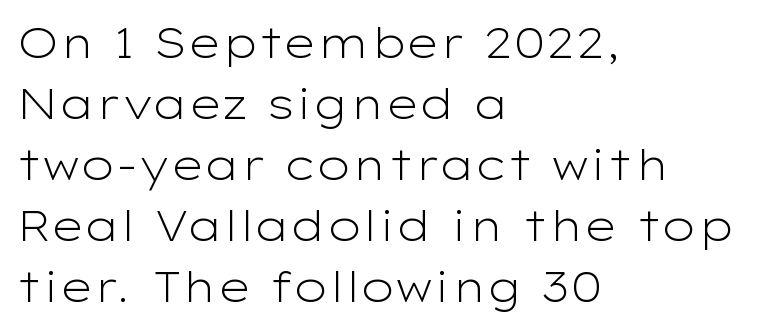
Q: Is the text bold? A: No.
Q: Is the text italic (slanted)? A: No, it is upright.
Q: Is the typeface a serif or a sans-serif typeface? A: Sans-serif.
Q: Is the text underlined? A: No.
Q: How is the paragraph aligned? A: Left-aligned.
Q: Is the spacing between letters normal or unusually wide? A: Normal.
Q: Is the spacing between lines tight, normal or loose? A: Normal.
Q: Width (condensed, normal, or wide)? A: Wide.
Q: Stroke contrast? A: Low.
Q: x-height? A: Medium.
Q: Monospaced? A: No.
